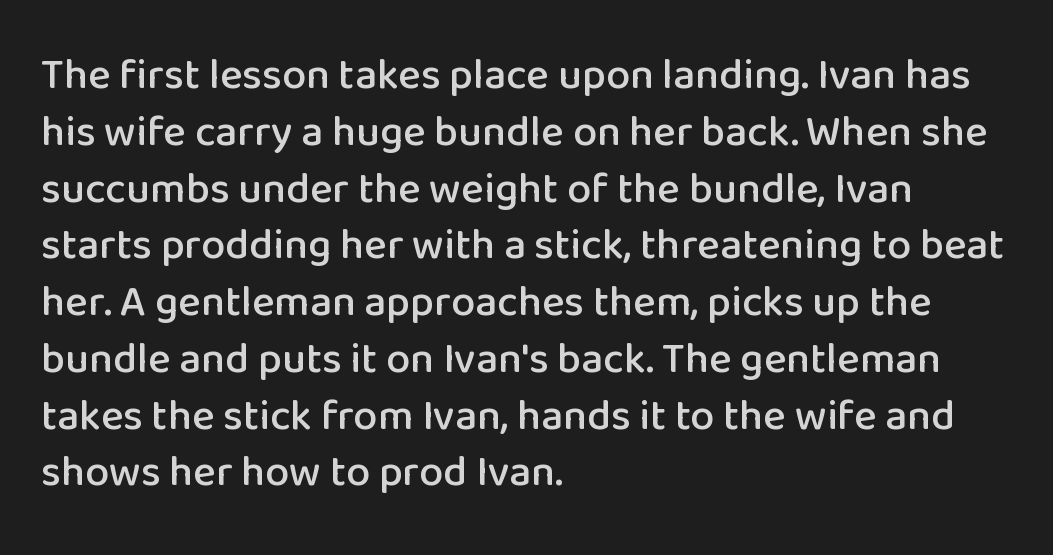
{"serif": "no", "italic": "no", "width": "normal", "stroke_contrast": "low", "x_height": "medium", "monospaced": "no", "underline": "no", "align": "left", "line_spacing": "normal", "line_spacing_ratio": 1.32, "letter_spacing": "normal", "letter_spacing_em": 0.0, "glyph_px": 43}
